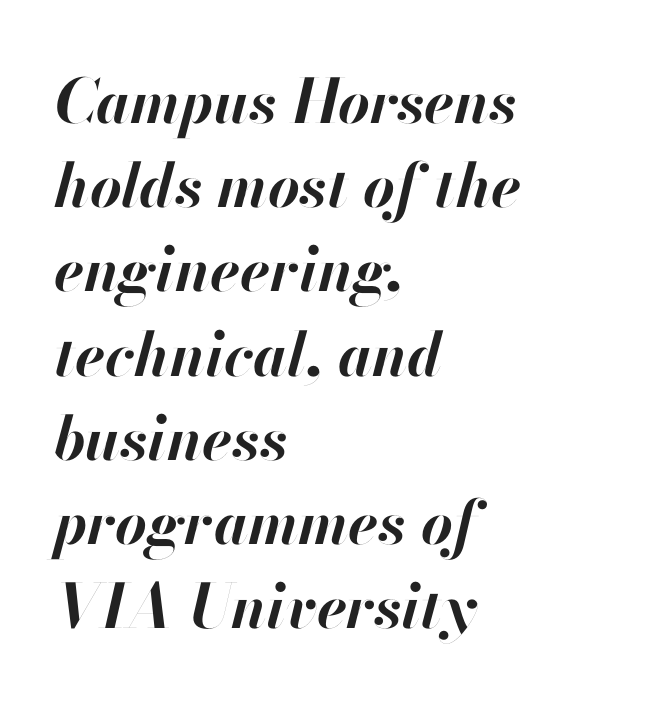
Descenders are the only things crossing below the line. The lines sit at an ordinary, default distance from one another. The paragraph has a hard left edge and a soft right edge. Tracking here is standard; glyphs follow each other at the usual distance. Character widths vary here, with narrow letters taking less room than wide ones.
